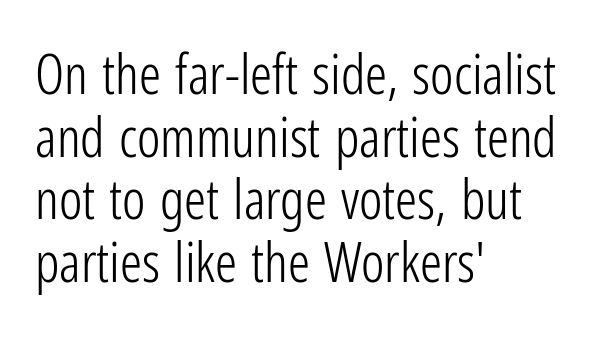
The setting favours the left margin, as ordinary paragraphs usually do. Stems here are at most as thick as an everyday book face. Observe the ordinary spacing: letters are neighbours, not strangers. Vertical spacing — tight. Words float on clear page, feet unadorned. Each letter keeps its own natural width here, so spacing adapts to shape.
